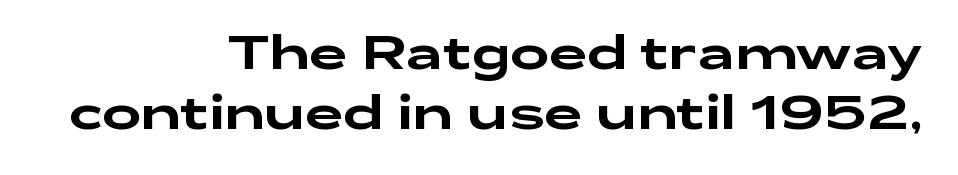
The image shows 47 px wide sans-serif type, upright; set right-aligned, normal line spacing (1.27x), normal letter spacing, not underlined; low stroke contrast and a medium x-height.
